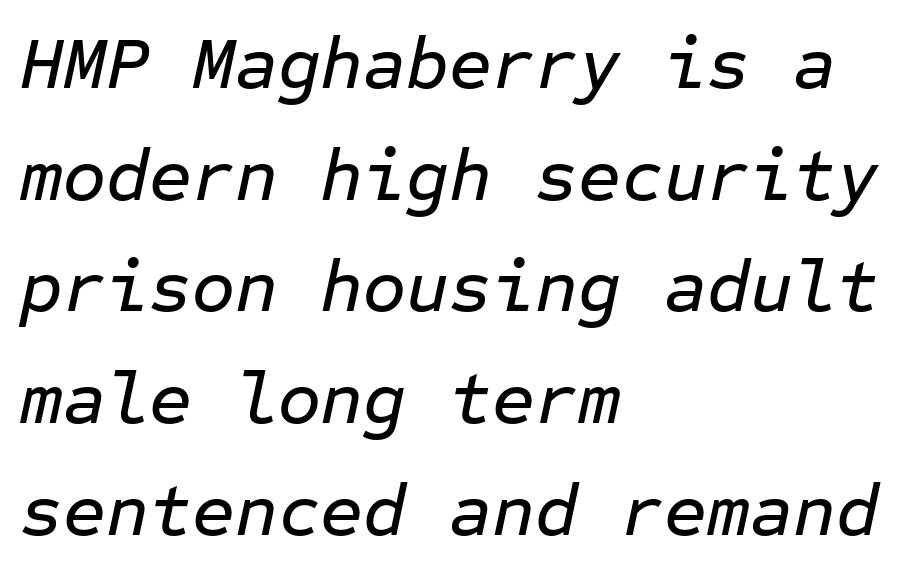
Q: Is the text italic (slanted)? A: Yes, it leans right by about 12 degrees.
Q: Is the text underlined? A: No.
Q: How is the paragraph aligned? A: Left-aligned.
Q: Is the spacing between letters normal or unusually wide? A: Normal.
Q: Is the spacing between lines tight, normal or loose? A: Normal.
Q: Width (condensed, normal, or wide)? A: Normal.
Q: Stroke contrast? A: Low.
Q: x-height? A: Medium.
Q: Monospaced? A: Yes.
